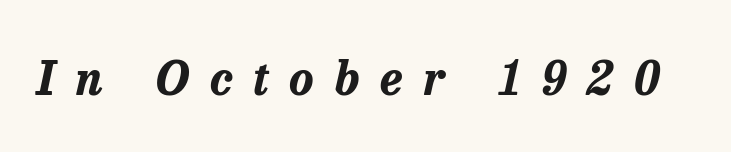
The image shows 46 px bold type, italic (leaning right); set unusually wide letter spacing (+0.45 em), not underlined; low stroke contrast and a medium x-height.
